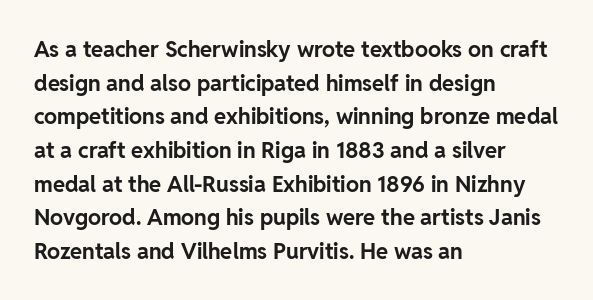
Q: Is the text bold? A: Yes.
Q: Is the text italic (slanted)? A: No, it is upright.
Q: Is the text underlined? A: No.
Q: How is the paragraph aligned? A: Left-aligned.
Q: Is the spacing between letters normal or unusually wide? A: Normal.
Q: Is the spacing between lines tight, normal or loose? A: Normal.
